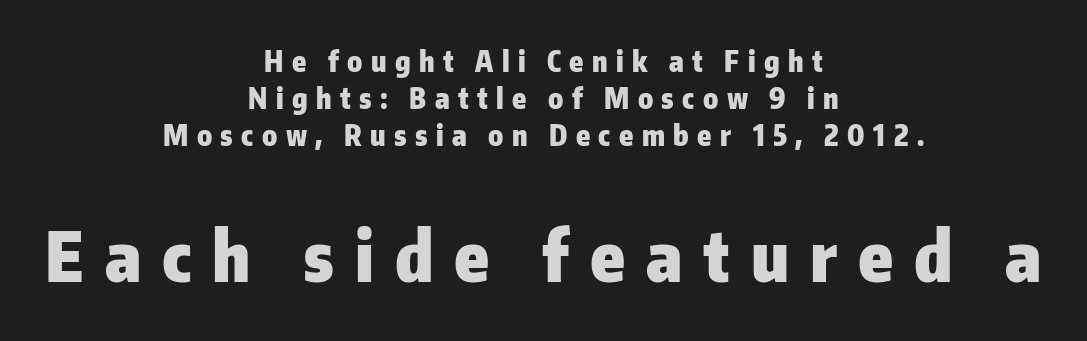
A sans-serif font was chosen for this passage. Upright lettering throughout. Each word looks stretched out because of the extra space between its letters. Compared with typical paragraphs, the rows here are spaced about the same. Which chunk is bigger? The second one — the bottom block dwarfs the top. Do the characters align in a grid? No, the font is proportional.
